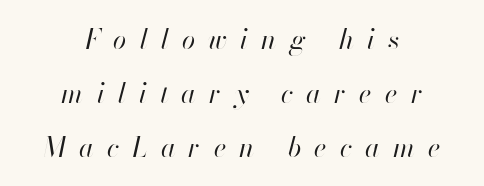
Q: Is the text bold? A: No.
Q: Is the text italic (slanted)? A: Yes, it leans right by about 13 degrees.
Q: Is the text underlined? A: No.
Q: How is the paragraph aligned? A: Centered.
Q: Is the spacing between letters normal or unusually wide? A: Unusually wide.
Q: Is the spacing between lines tight, normal or loose? A: Loose.
